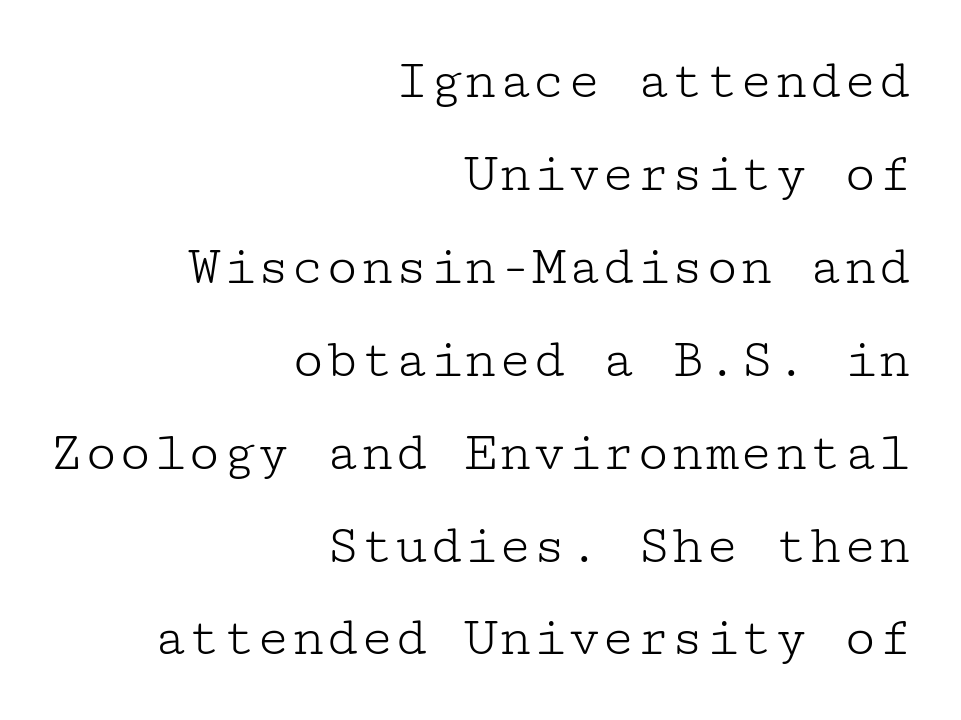
Each letter's strokes conclude with small projecting serifs. Glance below the letters and you will spot only blank space. These lines keep a tight, regular rhythm from letter to letter. The typeface has the unassuming heft of standard copy or less.
